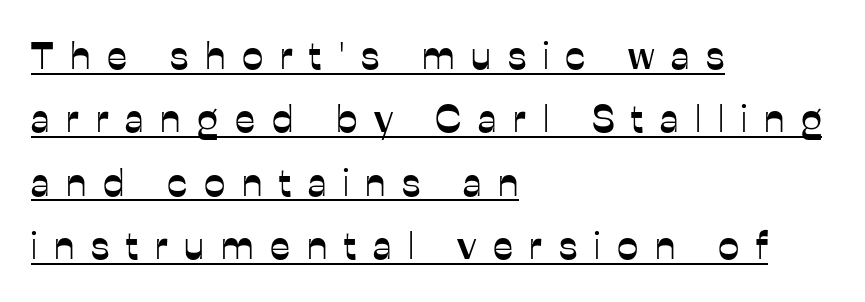
{"serif": "no", "italic": "no", "width": "normal", "stroke_contrast": "low", "x_height": "medium", "monospaced": "no", "underline": "yes", "align": "left", "line_spacing": "normal", "line_spacing_ratio": 1.67, "letter_spacing": "wide", "letter_spacing_em": 0.44, "glyph_px": 38}
